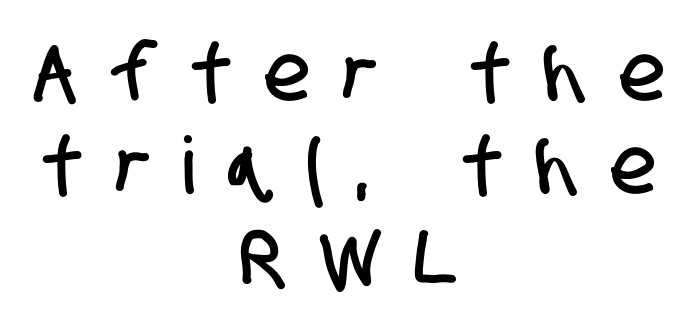
{"serif": "no", "width": "condensed", "stroke_contrast": "low", "x_height": "large", "monospaced": "no", "underline": "no", "align": "center", "line_spacing_ratio": 1.18, "letter_spacing": "wide", "letter_spacing_em": 0.44, "glyph_px": 79}
